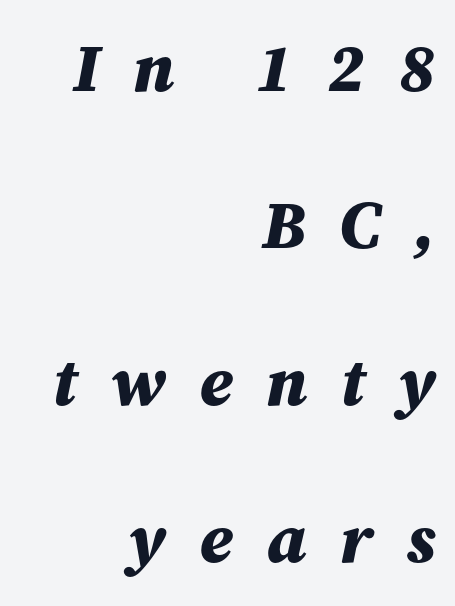
Vertically, the passage feels expansive, rows floating well apart. An italicized treatment has been applied to the whole sample. The rendering uses natural spacing where letterforms have individual widths. What stands out about the letter spacing? Its width — letters are far apart.
